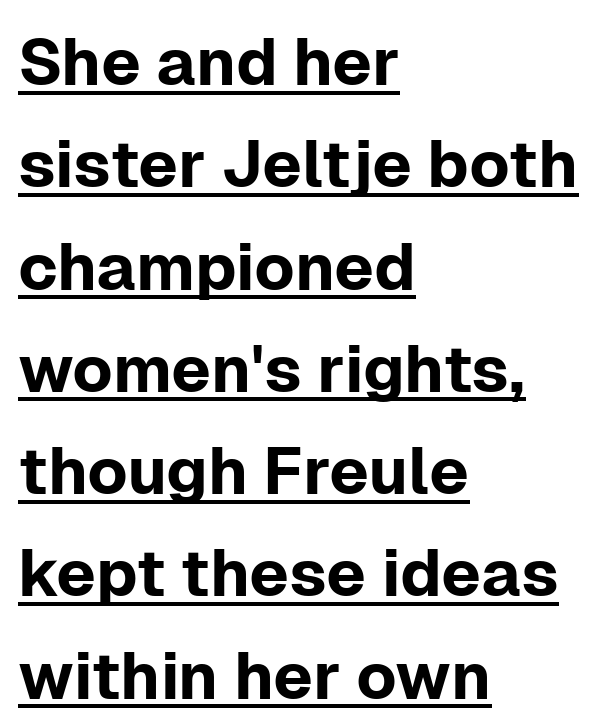
The image shows 66 px sans-serif type, upright; set left-aligned, normal line spacing (1.55x), normal letter spacing, underlined; low stroke contrast and a medium x-height.
